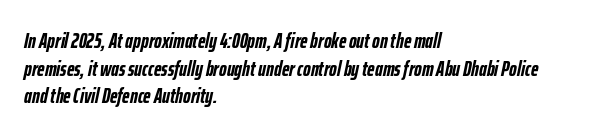
Anything drawn beneath the words? Only blank space. Would a proofreader flag this as italicized? Yes. The horizontal fit of the characters is conventional and even. Each new line begins a customary step beneath the previous one. Emphasis by weight is at full strength: bold.
